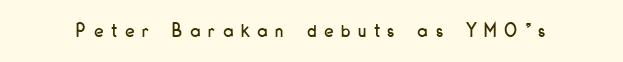
Q: Is the text italic (slanted)? A: No, it is upright.
Q: Is the text underlined? A: No.
Q: Is the spacing between letters normal or unusually wide? A: Unusually wide.
